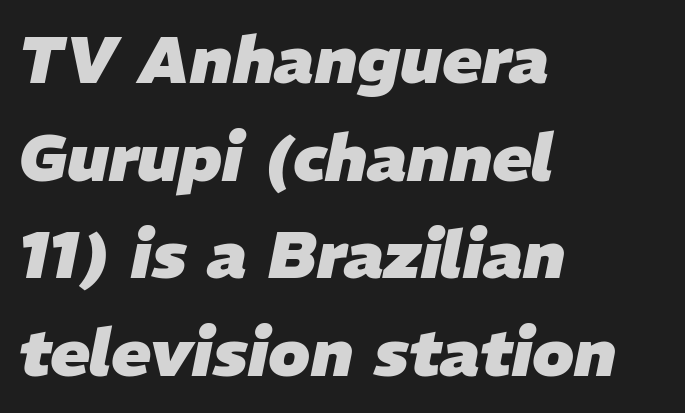
{"italic": "yes", "lean": "right", "slant_degrees": 11, "bold": "yes", "weight": "heavy", "width": "normal", "stroke_contrast": "low", "x_height": "medium", "monospaced": "no", "underline": "no", "align": "left", "line_spacing": "normal", "line_spacing_ratio": 1.48, "letter_spacing": "normal", "letter_spacing_em": 0.0, "glyph_px": 66}
